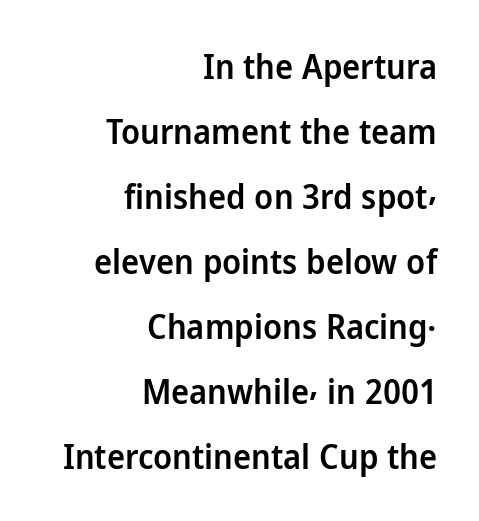
A typesetter would call this proportional, since set widths differ per character. Is there any slant? The stems are plumb. Airy leading. Caption: semibold face, moderately heavy strokes. Unmarked baselines from the first word to the last. A typesetter would label this face a sans.
